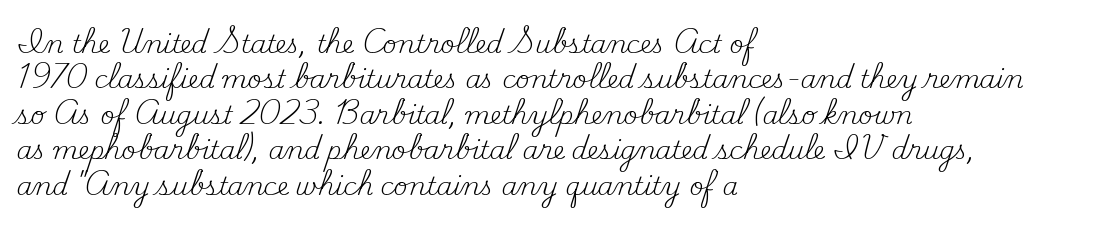
{"bold": "no", "underline": "no", "align": "left", "line_spacing": "normal", "line_spacing_ratio": 1.42, "letter_spacing": "normal", "letter_spacing_em": 0.0, "glyph_px": 25}
